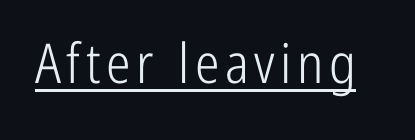
The image shows 55 px light, condensed sans-serif type, upright; set underlined; low stroke contrast and a medium x-height.
